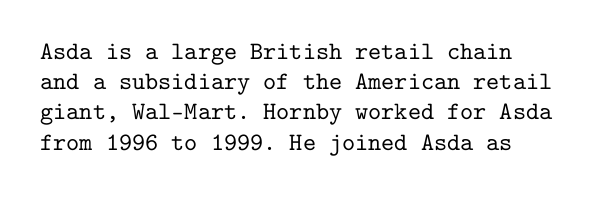
A bare baseline throughout the passage. Here the glyphs are tracked normally, forming tight word shapes. Posture: straight, roman, zero tilt.
